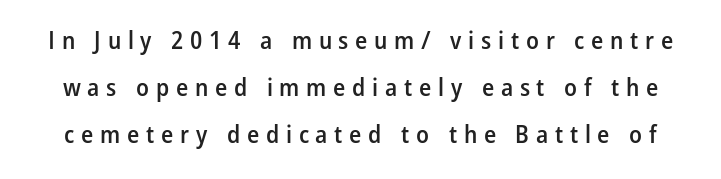
Q: Is the text bold? A: Semi-bold.
Q: Is the text italic (slanted)? A: No, it is upright.
Q: Is the text underlined? A: No.
Q: Is the spacing between letters normal or unusually wide? A: Unusually wide.
